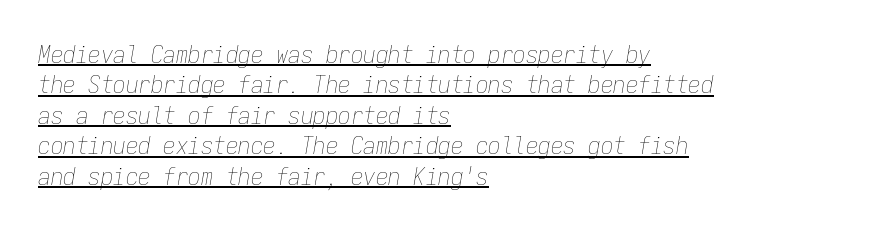
The image shows 25 px text type, italic (leaning right); set left-aligned, line spacing 1.22x, normal letter spacing, underlined.
